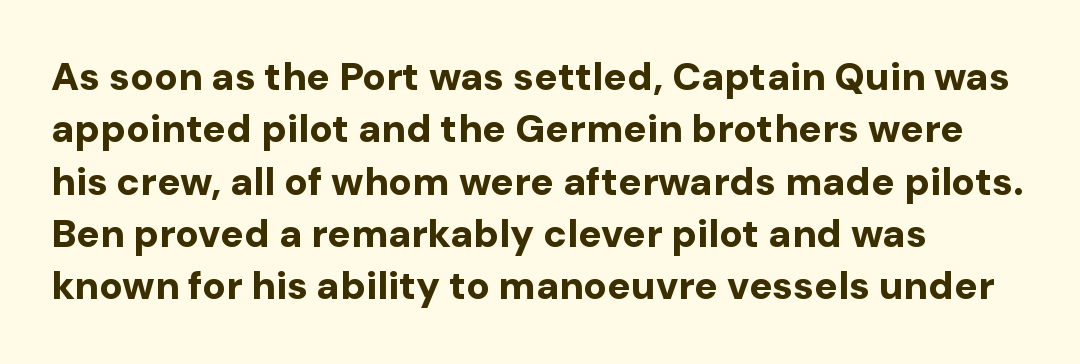
Q: Is the text bold? A: Yes.
Q: Is the text italic (slanted)? A: No, it is upright.
Q: Is the typeface a serif or a sans-serif typeface? A: Sans-serif.
Q: Is the text underlined? A: No.
Q: How is the paragraph aligned? A: Left-aligned.
Q: Is the spacing between letters normal or unusually wide? A: Normal.
Q: Is the spacing between lines tight, normal or loose? A: Normal.
Q: Width (condensed, normal, or wide)? A: Normal.
Q: Stroke contrast? A: Low.
Q: x-height? A: Medium.
Q: Monospaced? A: No.
